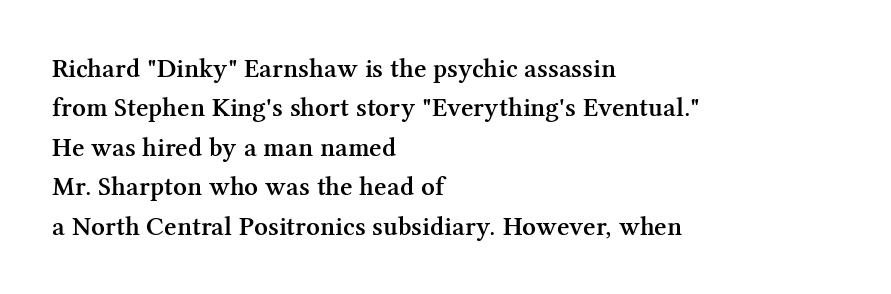
The image shows 27 px text type, upright; set left-aligned, normal line spacing (1.46x), normal letter spacing, not underlined.
